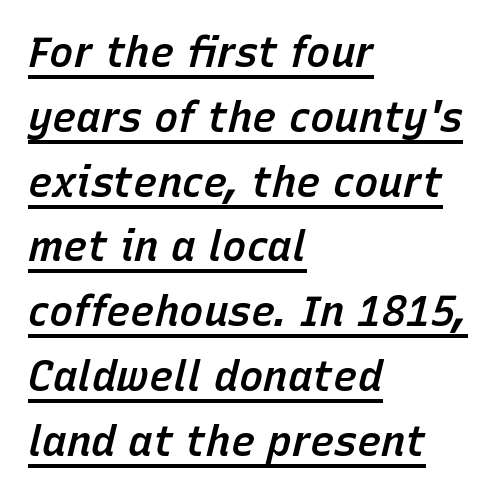
The image shows 41 px semibold type, italic (leaning right); set left-aligned, normal line spacing (1.58x), normal letter spacing, underlined; low stroke contrast and a medium x-height.
